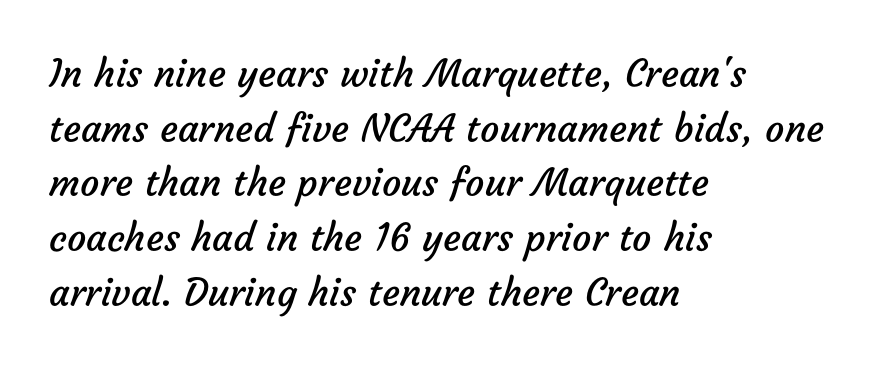
Q: Is the text bold? A: No.
Q: Is the typeface a serif or a sans-serif typeface? A: Sans-serif.
Q: Is the text underlined? A: No.
Q: How is the paragraph aligned? A: Left-aligned.
Q: Is the spacing between letters normal or unusually wide? A: Normal.
Q: Is the spacing between lines tight, normal or loose? A: Normal.
Q: Width (condensed, normal, or wide)? A: Normal.
Q: Stroke contrast? A: Low.
Q: x-height? A: Medium.
Q: Monospaced? A: No.
